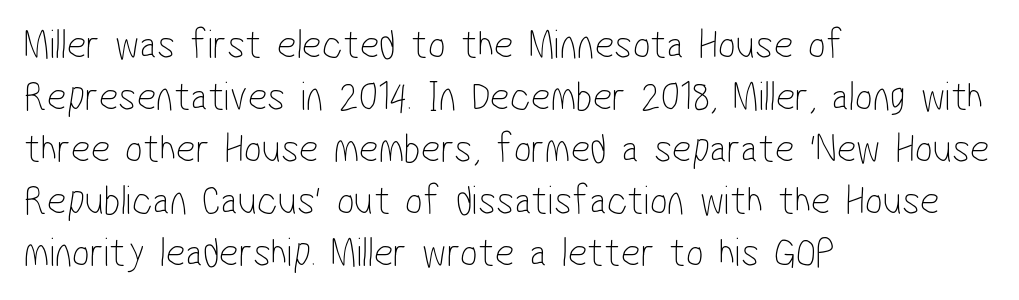
Q: Is the text bold? A: No.
Q: Is the typeface a serif or a sans-serif typeface? A: Sans-serif.
Q: Is the text underlined? A: No.
Q: How is the paragraph aligned? A: Left-aligned.
Q: Is the spacing between letters normal or unusually wide? A: Normal.
Q: Width (condensed, normal, or wide)? A: Condensed.
Q: Stroke contrast? A: Low.
Q: x-height? A: Medium.
Q: Monospaced? A: No.
